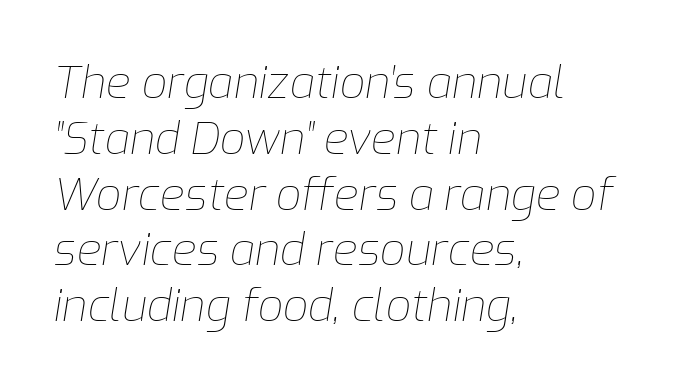
A classic flush-left, rag-right setting is used for this passage. Look at the tracking — it's just the regular setting, nothing added. It's the slanting kind of type. Looks like regular typesetting: each glyph gets only the width it needs. Unbolded letterforms with no extra heft. Unmarked baselines from the first word to the last.
